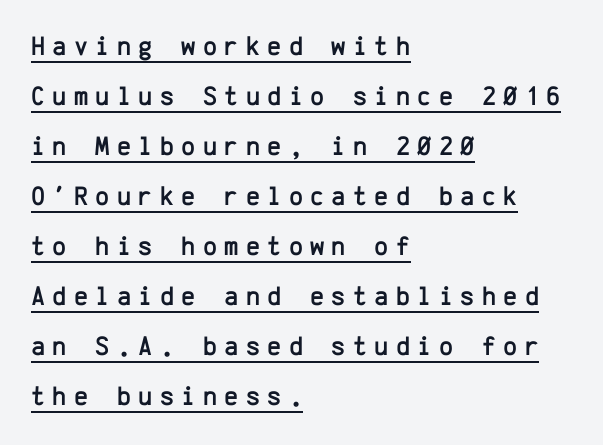
The image shows 27 px text type, upright; set left-aligned, line spacing 1.85x, unusually wide letter spacing (+0.27 em), underlined.
